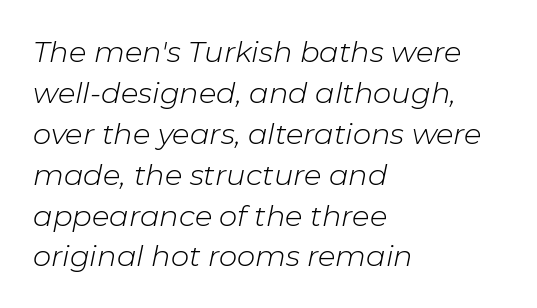
In terms of leading, this rendering sits right in the middle. Each stroke keeps to a modest, everyday thickness or less. Type without underlining. The typesetter chose a ragged-right arrangement here. Character widths vary here, with narrow letters taking less room than wide ones. Look at the tracking — it's just the regular setting, nothing added.
